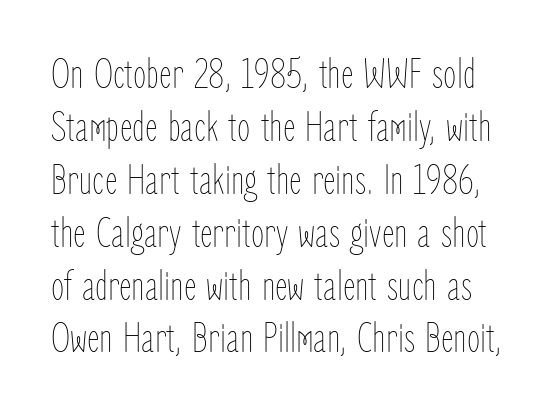
Underline: absent. A light-to-regular cut is what we see here. In terms of letterspacing, this is plain default setting. The rendering uses natural spacing where letterforms have individual widths. When letters stand straight like this, we call the style roman or upright.
